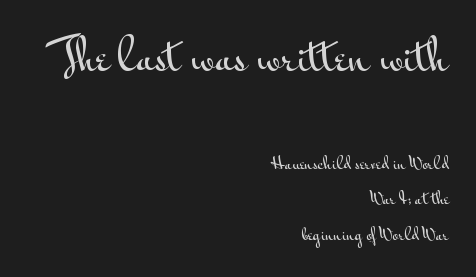
The image shows 41 px wide sans-serif type; set right-aligned, loose line spacing (2.22x), normal letter spacing, not underlined; the first (top) block is 2.56x larger; medium stroke contrast and a small x-height.
